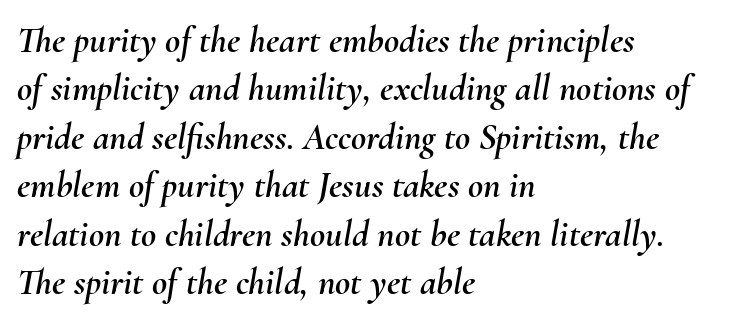
The image shows 37 px text type, italic (leaning right); set left-aligned, normal line spacing (1.31x), normal letter spacing, not underlined; medium stroke contrast and a small x-height.
